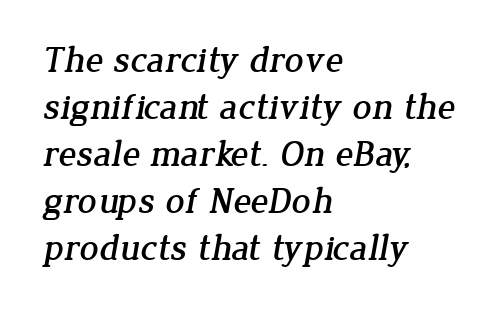
Q: Is the typeface a serif or a sans-serif typeface? A: Serif.
Q: Is the text underlined? A: No.
Q: How is the paragraph aligned? A: Left-aligned.
Q: Is the spacing between letters normal or unusually wide? A: Normal.
Q: Is the spacing between lines tight, normal or loose? A: Normal.
Q: Width (condensed, normal, or wide)? A: Normal.
Q: Stroke contrast? A: Low.
Q: x-height? A: Medium.
Q: Monospaced? A: No.
